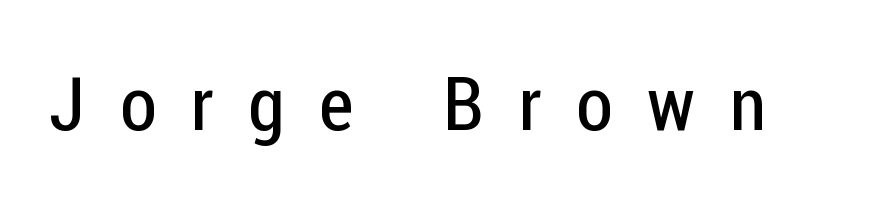
Q: Is the text bold? A: No.
Q: Is the text italic (slanted)? A: No, it is upright.
Q: Is the typeface a serif or a sans-serif typeface? A: Sans-serif.
Q: Is the text underlined? A: No.
Q: Is the spacing between letters normal or unusually wide? A: Unusually wide.
Q: Width (condensed, normal, or wide)? A: Condensed.
Q: Stroke contrast? A: Low.
Q: x-height? A: Medium.
Q: Monospaced? A: No.
